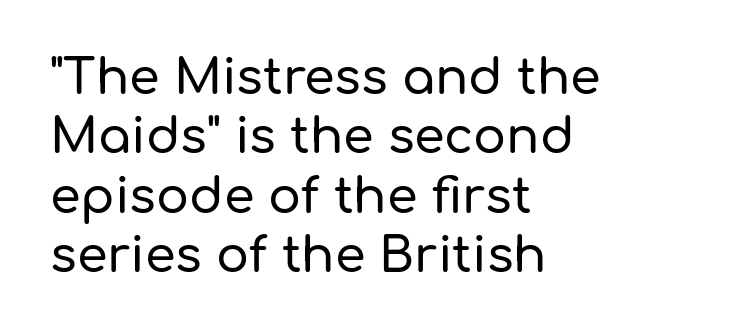
Q: Is the text italic (slanted)? A: No, it is upright.
Q: Is the typeface a serif or a sans-serif typeface? A: Sans-serif.
Q: Is the text underlined? A: No.
Q: How is the paragraph aligned? A: Left-aligned.
Q: Is the spacing between letters normal or unusually wide? A: Normal.
Q: Width (condensed, normal, or wide)? A: Normal.
Q: Stroke contrast? A: Low.
Q: x-height? A: Medium.
Q: Monospaced? A: No.
